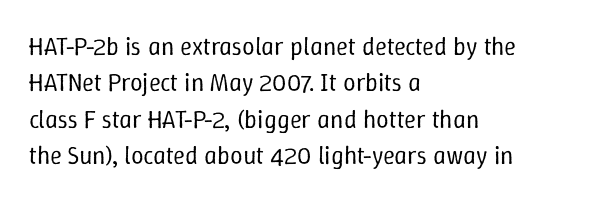
Q: Is the text bold? A: No.
Q: Is the text italic (slanted)? A: No, it is upright.
Q: Is the text underlined? A: No.
Q: How is the paragraph aligned? A: Left-aligned.
Q: Is the spacing between letters normal or unusually wide? A: Normal.
Q: Is the spacing between lines tight, normal or loose? A: Normal.
